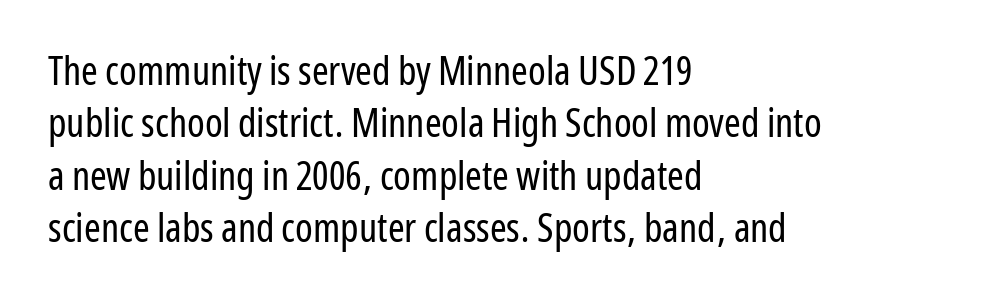
{"serif": "no", "italic": "no", "bold": "no", "weight": "regular", "width": "condensed", "stroke_contrast": "low", "x_height": "medium", "monospaced": "no", "underline": "no", "align": "left", "line_spacing": "normal", "line_spacing_ratio": 1.31, "letter_spacing": "normal", "letter_spacing_em": 0.0, "glyph_px": 40}
